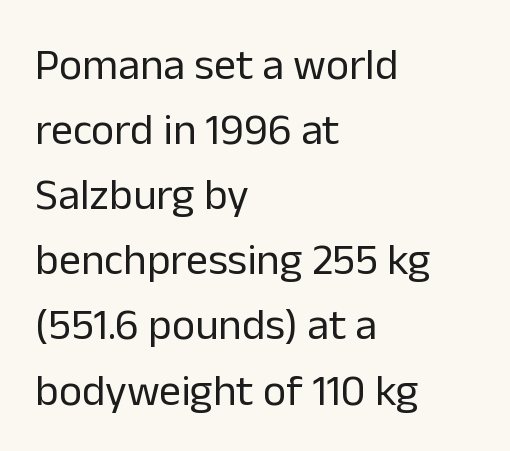
In terms of letterspacing, this is plain default setting. A typesetter would label this face a sans. The space directly below the letters is spotless. Each letter keeps its own natural width here, so spacing adapts to shape. Compared with typical paragraphs, the rows here are spaced about the same.
